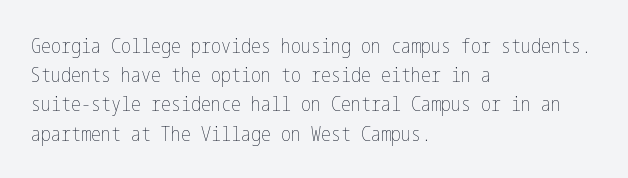
Q: Is the text bold? A: No.
Q: Is the text italic (slanted)? A: No, it is upright.
Q: Is the text underlined? A: No.
Q: How is the paragraph aligned? A: Left-aligned.
Q: Is the spacing between letters normal or unusually wide? A: Normal.
Q: Is the spacing between lines tight, normal or loose? A: Normal.
